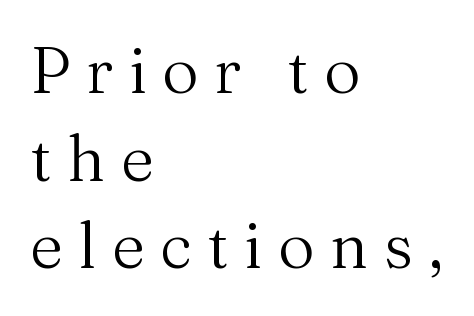
The designer left line spacing at the default. In CSS terms this would be text-align: left. Vertical stems look standard width or narrower in stroke. Clear beneath every line of the passage.
